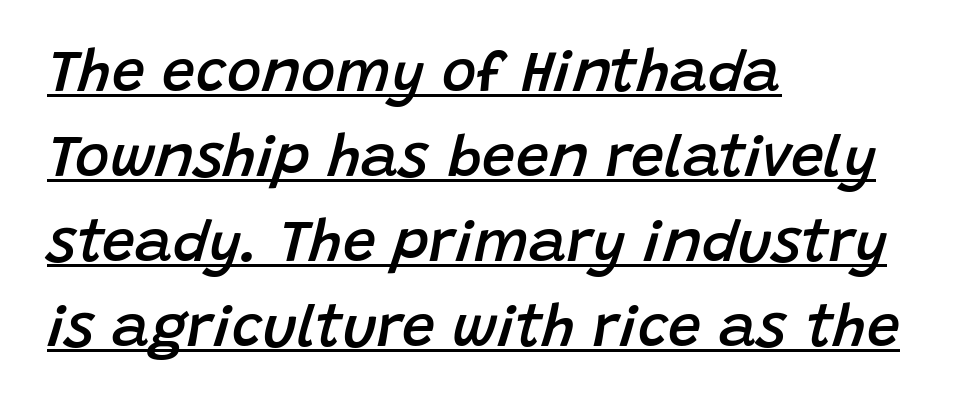
{"italic": "yes", "lean": "right", "slant_degrees": 15, "bold": "semi", "weight": "semibold", "width": "normal", "stroke_contrast": "low", "x_height": "large", "monospaced": "no", "underline": "yes", "align": "left", "line_spacing": "normal", "line_spacing_ratio": 1.44, "letter_spacing": "normal", "letter_spacing_em": 0.0, "glyph_px": 59}
